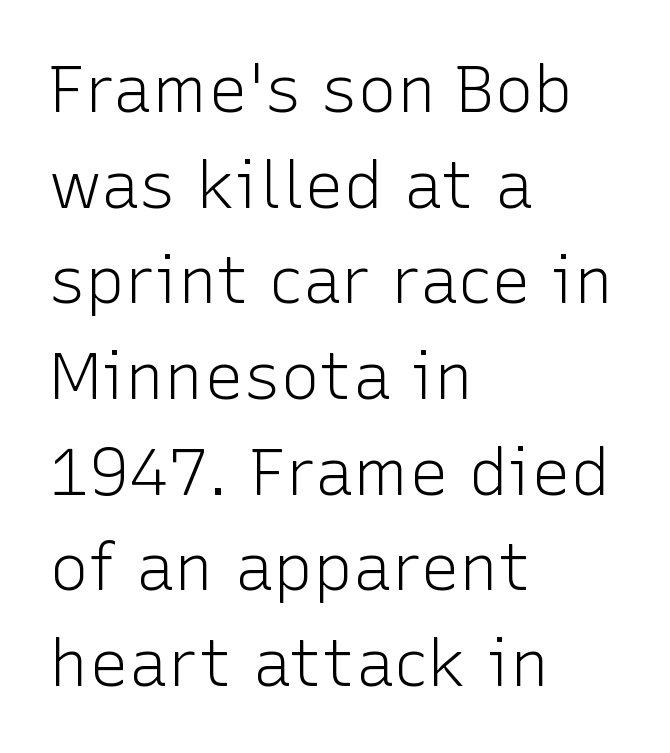
{"serif": "no", "italic": "no", "bold": "no", "weight": "light", "width": "normal", "stroke_contrast": "low", "x_height": "medium", "monospaced": "no", "underline": "no", "align": "left", "line_spacing": "normal", "line_spacing_ratio": 1.45, "letter_spacing": "normal", "letter_spacing_em": 0.0, "glyph_px": 66}
